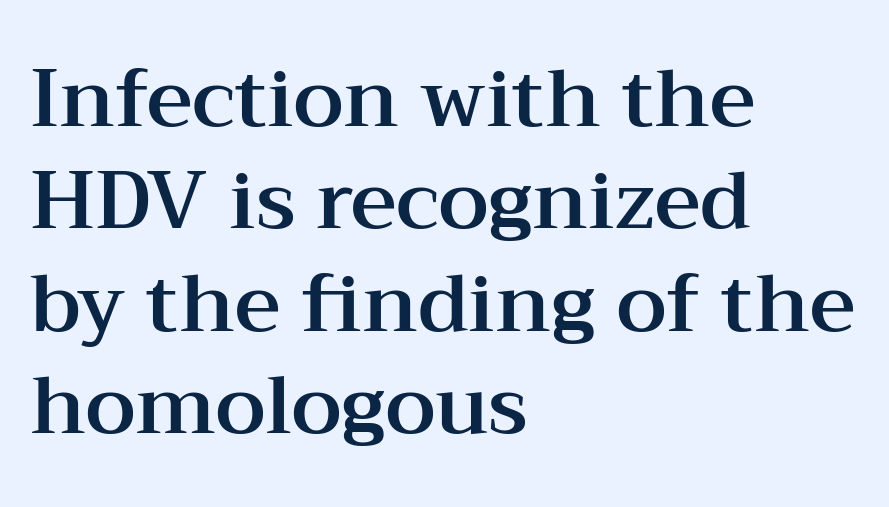
The image shows 80 px wide serif type, upright; set left-aligned, normal line spacing (1.28x), normal letter spacing, not underlined; medium stroke contrast and a medium x-height.
